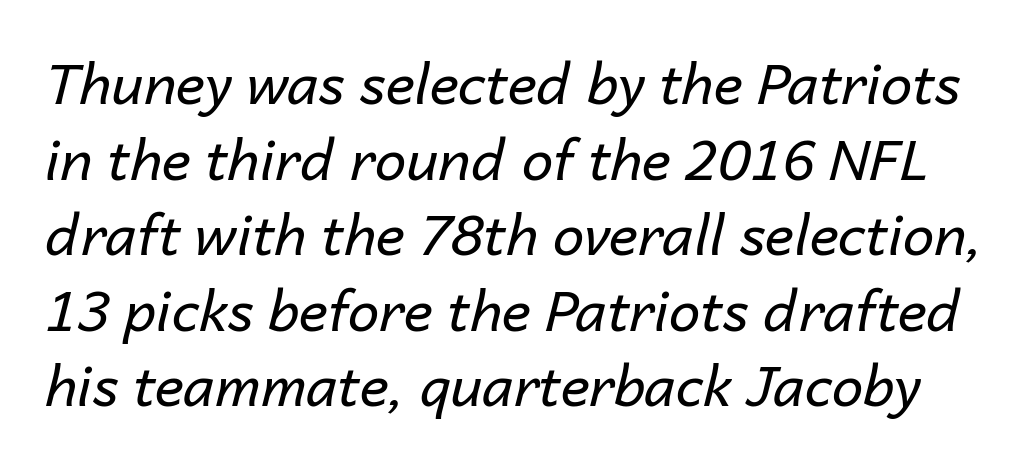
{"italic": "yes", "lean": "right", "slant_degrees": 14, "bold": "no", "weight": "regular", "width": "normal", "stroke_contrast": "low", "x_height": "medium", "monospaced": "no", "underline": "no", "line_spacing": "normal", "line_spacing_ratio": 1.35, "letter_spacing": "normal", "letter_spacing_em": 0.0, "glyph_px": 56}
